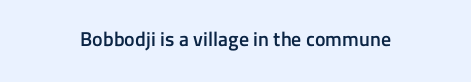
Q: Is the text bold? A: Semi-bold.
Q: Is the text italic (slanted)? A: No, it is upright.
Q: Is the text underlined? A: No.
Q: Is the spacing between letters normal or unusually wide? A: Normal.
